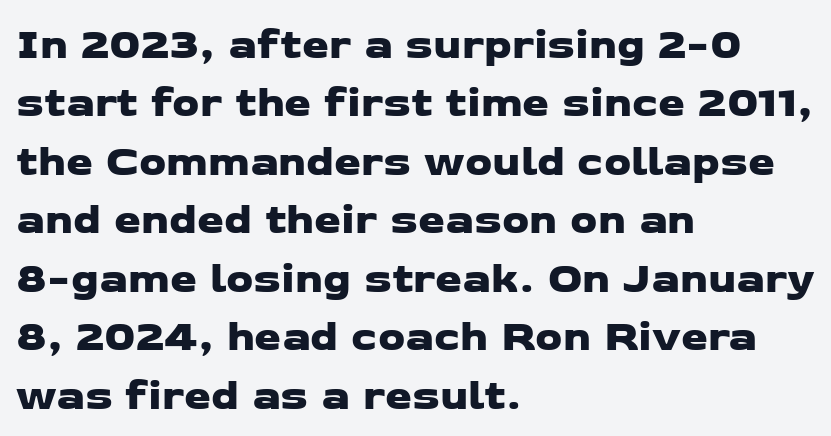
{"serif": "no", "width": "wide", "stroke_contrast": "low", "x_height": "medium", "monospaced": "no", "underline": "no", "align": "left", "line_spacing": "normal", "line_spacing_ratio": 1.36, "letter_spacing": "normal", "letter_spacing_em": 0.0, "glyph_px": 43}
